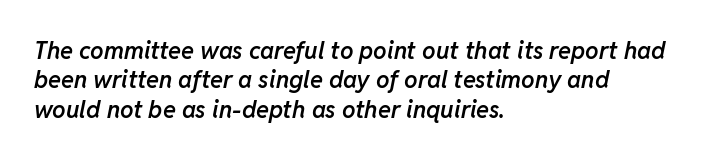
The image shows 24 px text type, italic (leaning right); set left-aligned, line spacing 1.22x, normal letter spacing, not underlined.
